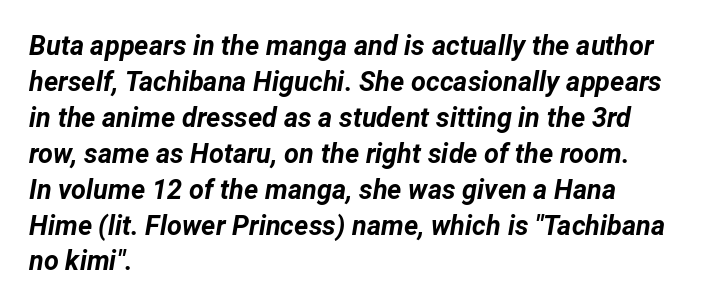
The image shows 27 px bold type, italic (leaning right); set left-aligned, normal line spacing (1.33x), normal letter spacing, not underlined.
